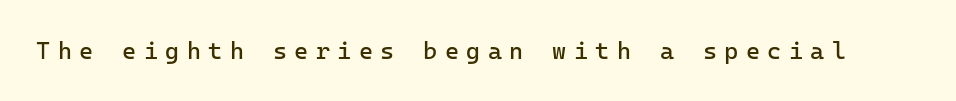
Q: Is the text bold? A: No.
Q: Is the text italic (slanted)? A: No, it is upright.
Q: Is the text underlined? A: No.
Q: Is the spacing between letters normal or unusually wide? A: Unusually wide.
